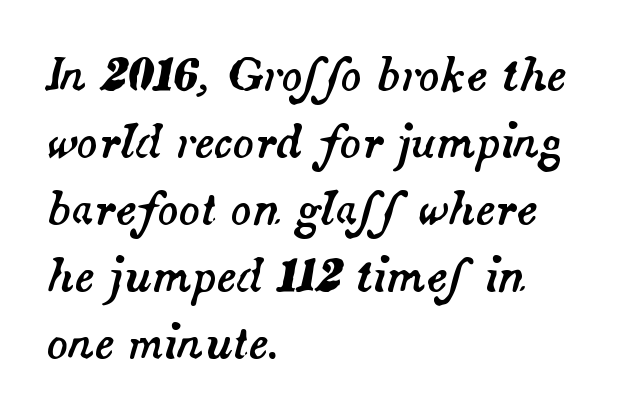
{"italic": "yes", "lean": "right", "slant_degrees": 14, "width": "normal", "stroke_contrast": "medium", "x_height": "small", "monospaced": "no", "underline": "no", "align": "left", "line_spacing": "normal", "line_spacing_ratio": 1.52, "letter_spacing": "normal", "letter_spacing_em": 0.0, "glyph_px": 44}
